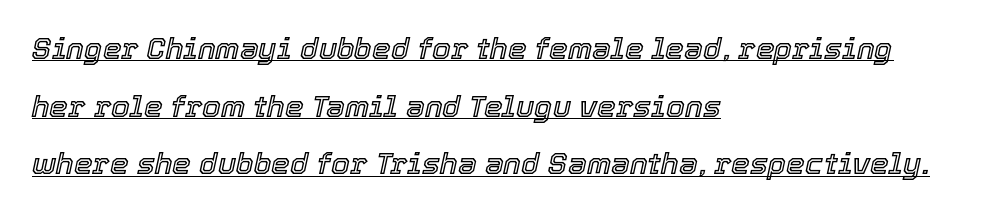
The image shows 30 px text type, italic (leaning right); set left-aligned, loose line spacing (1.92x), normal letter spacing, underlined; a medium x-height.
